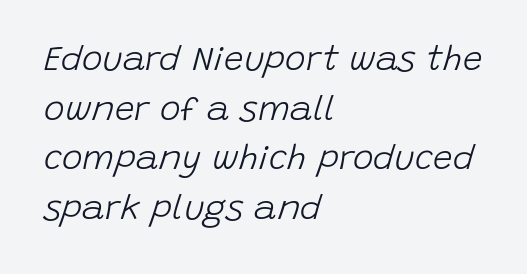
The image shows 35 px light type, italic (leaning right); set left-aligned, normal line spacing (1.42x), normal letter spacing, not underlined; low stroke contrast and a large x-height.
